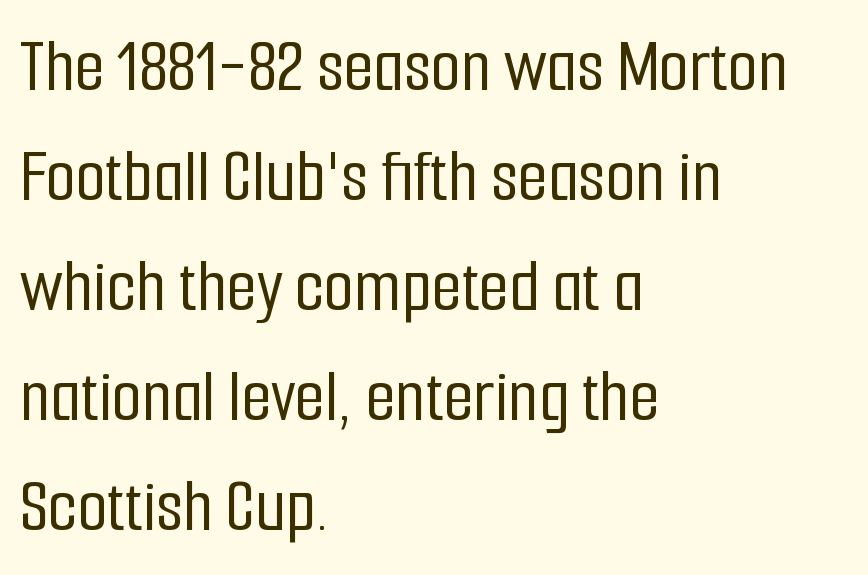
Q: Is the text italic (slanted)? A: No, it is upright.
Q: Is the typeface a serif or a sans-serif typeface? A: Sans-serif.
Q: Is the text underlined? A: No.
Q: How is the paragraph aligned? A: Left-aligned.
Q: Is the spacing between letters normal or unusually wide? A: Normal.
Q: Is the spacing between lines tight, normal or loose? A: Normal.
Q: Width (condensed, normal, or wide)? A: Condensed.
Q: Stroke contrast? A: Low.
Q: x-height? A: Medium.
Q: Monospaced? A: No.
